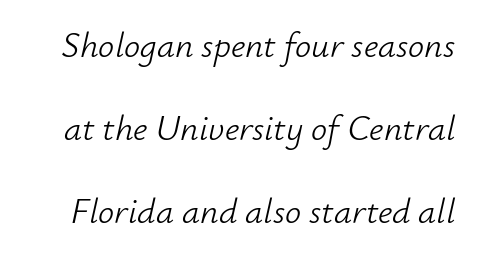
Q: Is the text bold? A: No.
Q: Is the text italic (slanted)? A: Yes, it leans right by about 12 degrees.
Q: Is the text underlined? A: No.
Q: Is the spacing between letters normal or unusually wide? A: Normal.
Q: Is the spacing between lines tight, normal or loose? A: Loose.
Q: Width (condensed, normal, or wide)? A: Normal.
Q: Stroke contrast? A: Low.
Q: x-height? A: Small.
Q: Monospaced? A: No.
